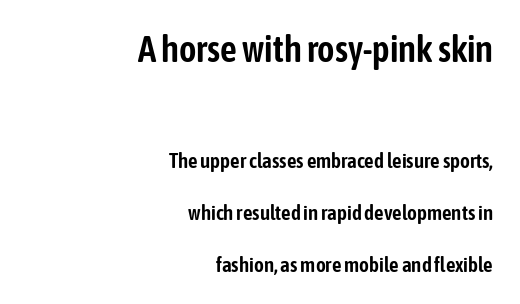
{"serif": "no", "italic": "no", "width": "condensed", "stroke_contrast": "low", "x_height": "medium", "monospaced": "no", "underline": "no", "align": "right", "line_spacing": "loose", "line_spacing_ratio": 2.47, "letter_spacing": "normal", "letter_spacing_em": 0.0, "larger_block": "first", "size_ratio": 1.76, "glyph_px": 37}
